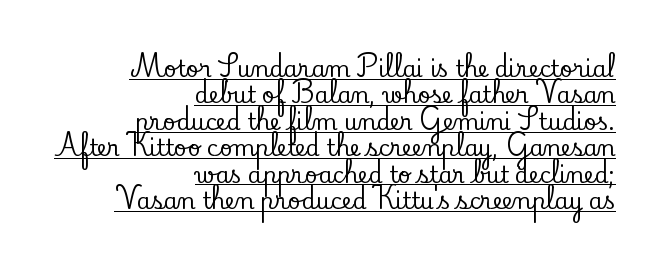
Compared with undecorated copy, this sample adds a rule below the words. These lines keep a tight, regular rhythm from letter to letter. Posture: upright roman. Is the block centered? No — it sits flush against the right margin.
